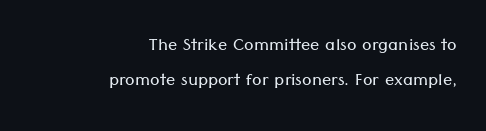
The image shows 23 px text type, upright; set right-aligned, normal line spacing (1.53x), normal letter spacing, not underlined.
